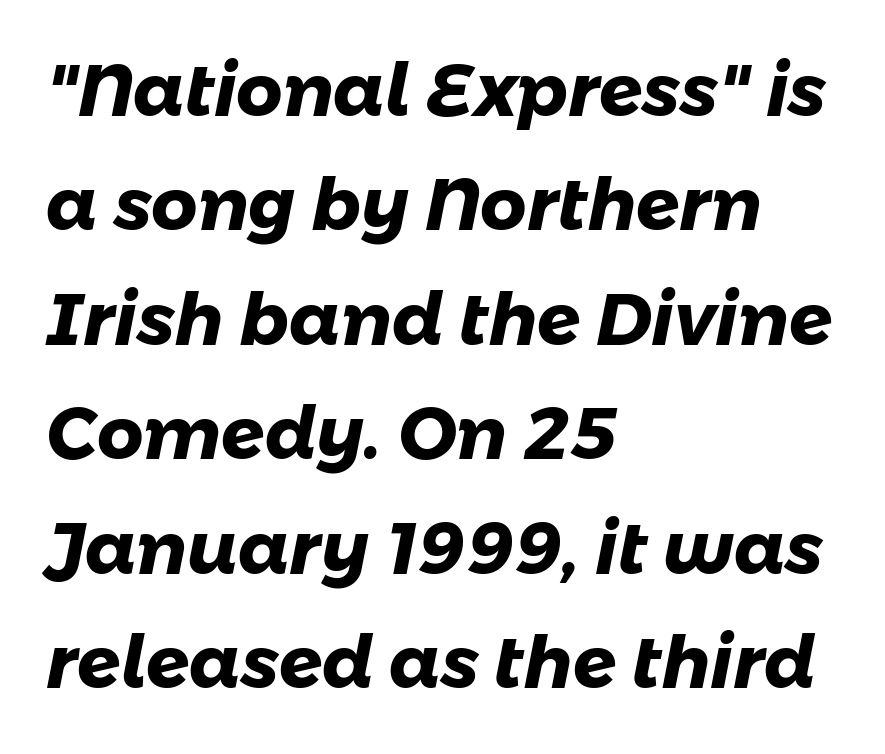
{"serif": "no", "bold": "yes", "weight": "heavy", "width": "normal", "stroke_contrast": "low", "x_height": "medium", "monospaced": "no", "underline": "no", "align": "left", "line_spacing": "normal", "line_spacing_ratio": 1.59, "letter_spacing": "normal", "letter_spacing_em": 0.0, "glyph_px": 72}
